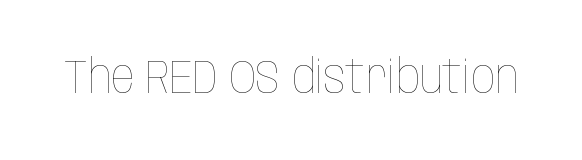
{"italic": "no", "bold": "no", "weight": "thin", "width": "condensed", "stroke_contrast": "low", "x_height": "large", "monospaced": "no", "underline": "no", "letter_spacing": "normal", "letter_spacing_em": 0.0, "glyph_px": 47}
